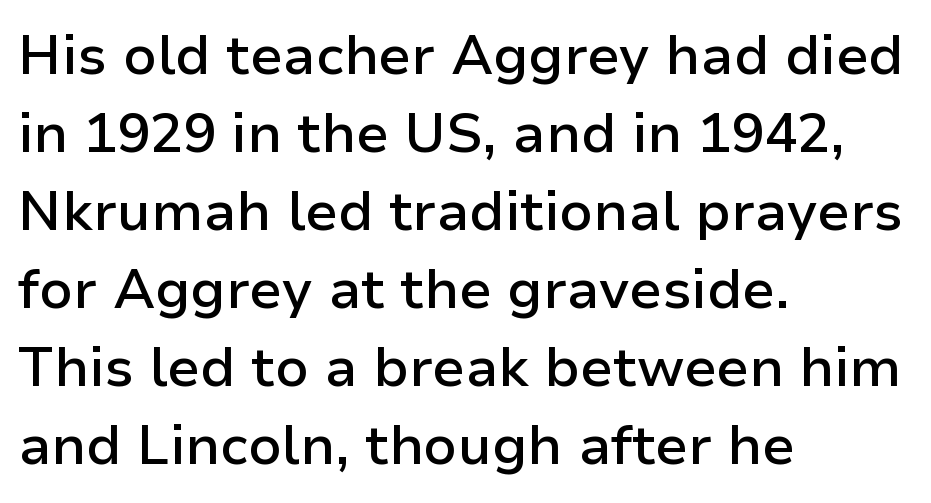
The image shows 55 px semibold sans-serif type, upright; set left-aligned, normal line spacing (1.42x), normal letter spacing, not underlined; low stroke contrast and a medium x-height.
